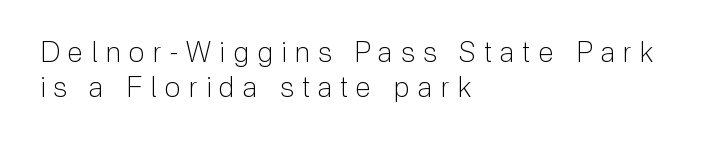
{"serif": "no", "italic": "no", "bold": "no", "weight": "light", "width": "normal", "stroke_contrast": "low", "x_height": "medium", "monospaced": "no", "underline": "no", "align": "left", "line_spacing_ratio": 1.24, "letter_spacing": "wide", "letter_spacing_em": 0.3, "glyph_px": 28}
